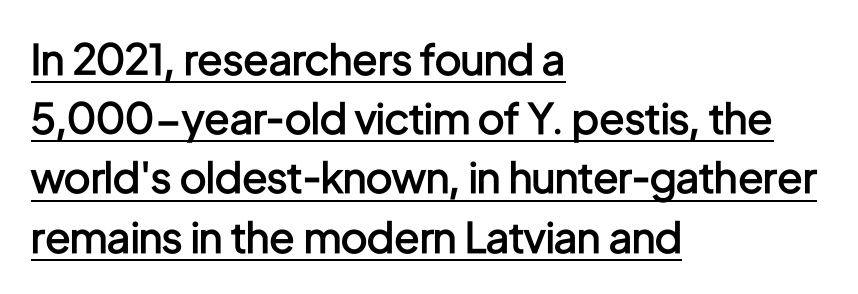
{"serif": "no", "italic": "no", "bold": "semi", "weight": "semibold", "width": "condensed", "stroke_contrast": "low", "x_height": "medium", "monospaced": "no", "underline": "yes", "align": "left", "line_spacing": "normal", "line_spacing_ratio": 1.41, "letter_spacing": "normal", "letter_spacing_em": 0.0, "glyph_px": 42}
